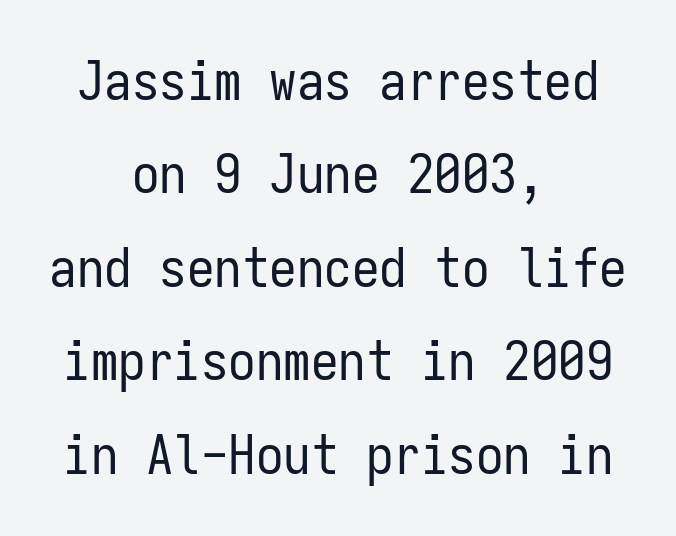
{"serif": "no", "italic": "no", "bold": "no", "weight": "regular", "width": "condensed", "stroke_contrast": "low", "x_height": "medium", "monospaced": "yes", "underline": "no", "align": "center", "line_spacing": "normal", "line_spacing_ratio": 1.7, "letter_spacing": "normal", "letter_spacing_em": 0.0, "glyph_px": 55}
